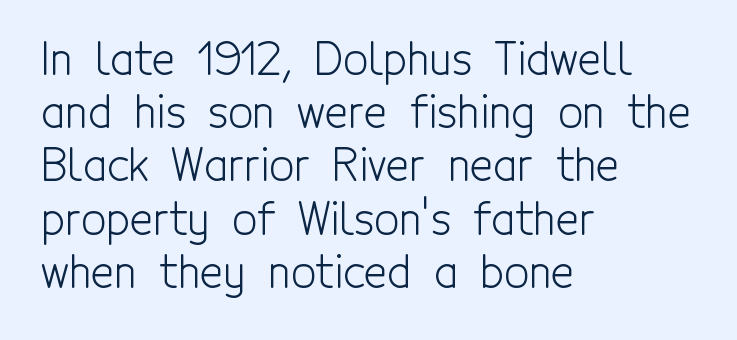
{"serif": "no", "italic": "no", "bold": "no", "weight": "light", "width": "condensed", "x_height": "medium", "monospaced": "no", "underline": "no", "align": "left", "line_spacing_ratio": 1.21, "letter_spacing": "normal", "letter_spacing_em": 0.0, "glyph_px": 44}
